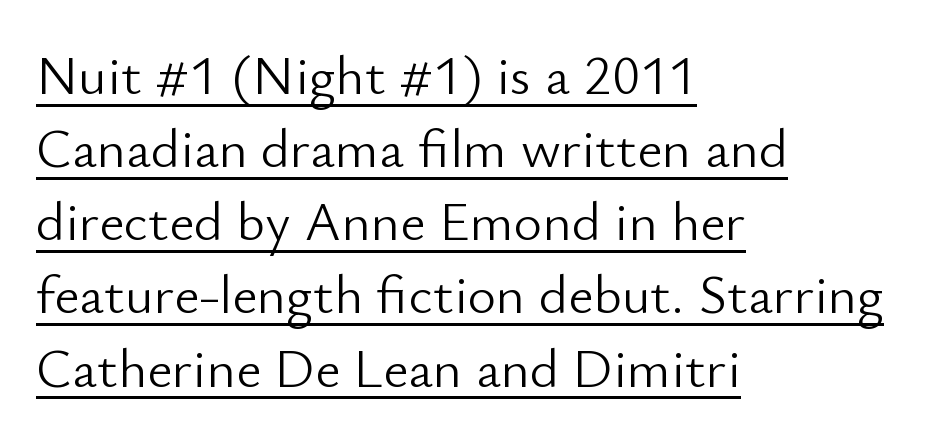
The letters advance in unequal steps, a hallmark of proportional type. Reading down the block, your eye returns to a fixed left position each line. Does extra space separate the letters? No, they use regular spacing. In designer terms, the underline attribute is active on this setting. The letters look calm and open, with moderate or lighter stems.
